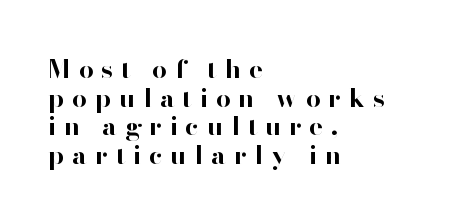
Students, note that the glyphs here are deliberately spaced far apart. Underlining? Definitely not there. Reading down the block, your eye returns to a fixed left position each line. Every stem runs plumb, perpendicular to the baseline. How would I describe the line gaps? Narrow and economical.
